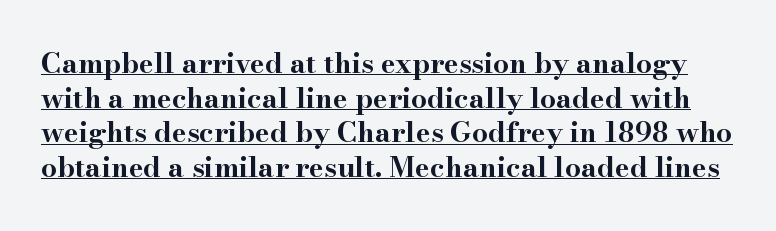
{"serif": "yes", "italic": "no", "bold": "yes", "weight": "bold", "width": "wide", "stroke_contrast": "high", "x_height": "small", "monospaced": "no", "underline": "yes", "line_spacing_ratio": 1.24, "letter_spacing": "normal", "letter_spacing_em": 0.0, "glyph_px": 28}
